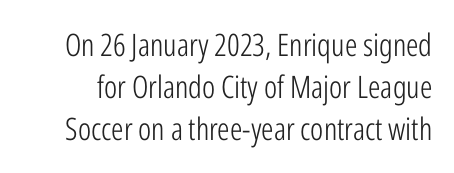
Ink coverage per letter is moderate at most. The passage shown is typed in a proportional face where columns would drift. The horizontal fit of the characters is conventional and even. Just letters on the line, the space beneath them empty. Quick note: interline space is typical.
